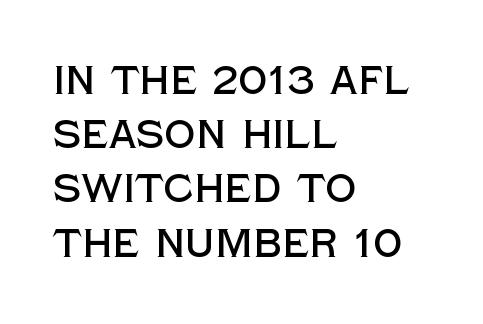
The image shows 39 px sans-serif type, upright; set left-aligned, normal line spacing (1.39x), normal letter spacing, not underlined; a large x-height.
